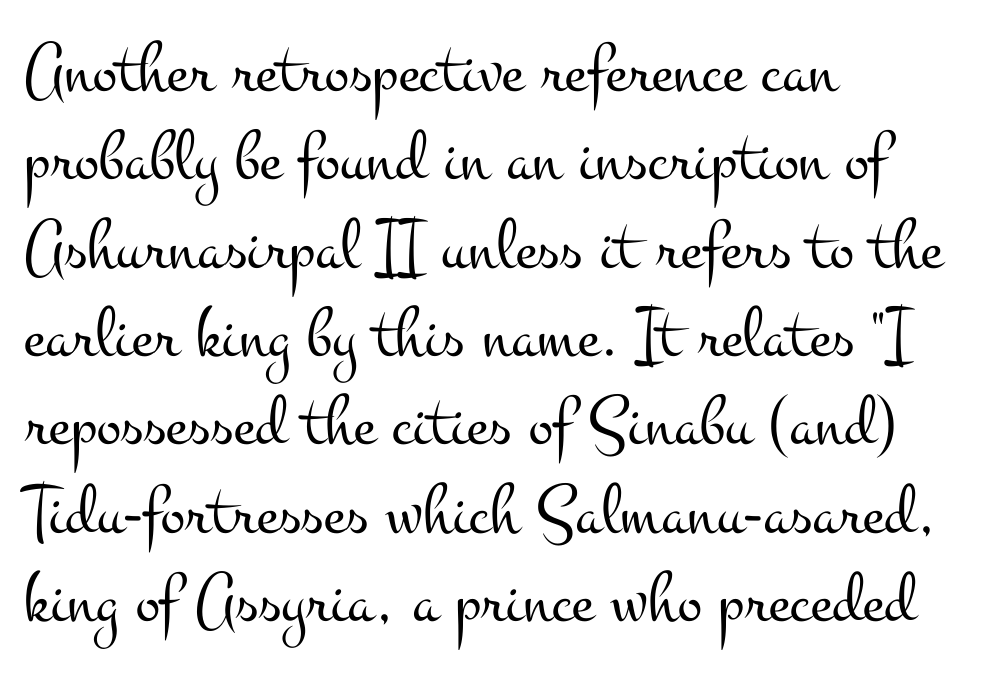
Short note: letters normally spaced. The weight would be labelled regular, book, light, or lighter still. One-word summary of the alignment: left.
